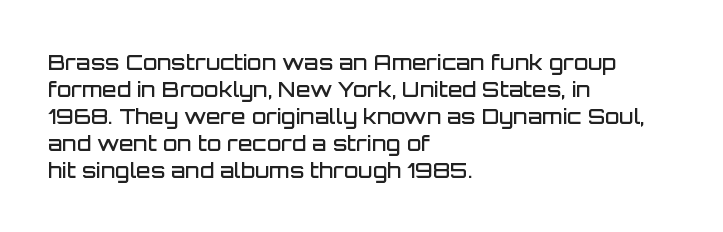
{"italic": "no", "bold": "semi", "underline": "no", "align": "left", "line_spacing": "normal", "line_spacing_ratio": 1.28, "letter_spacing": "normal", "letter_spacing_em": 0.0, "glyph_px": 21}
